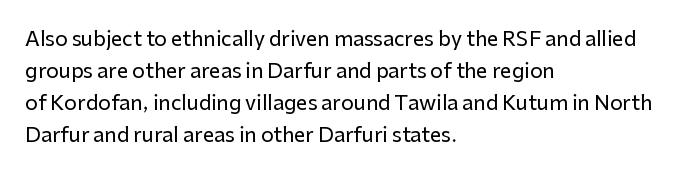
Posture: straight, roman, zero tilt. The ragged edge is on the right, which tells us the setting is flush left. The words here are not underlined. Inter-character spacing is left at the font's built-in metrics. What's the leading like? Ordinary, nothing unusual.
